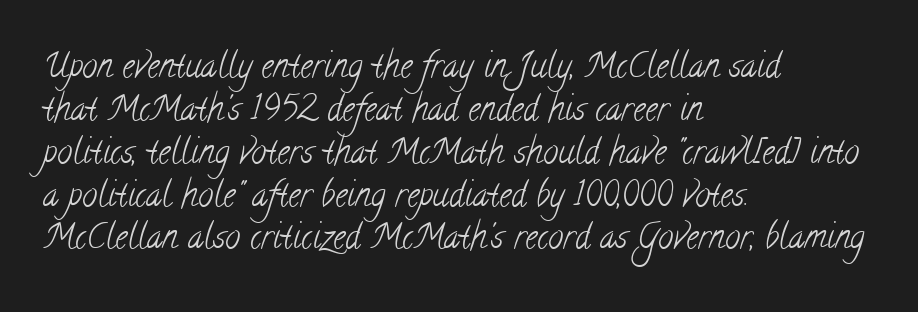
Q: Is the text bold? A: No.
Q: Is the text underlined? A: No.
Q: How is the paragraph aligned? A: Left-aligned.
Q: Is the spacing between letters normal or unusually wide? A: Normal.
Q: Is the spacing between lines tight, normal or loose? A: Normal.
Q: Width (condensed, normal, or wide)? A: Condensed.
Q: Stroke contrast? A: Low.
Q: x-height? A: Small.
Q: Monospaced? A: No.
